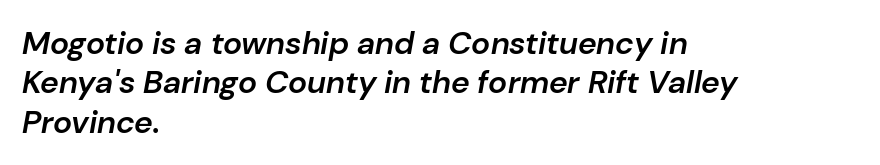
Q: Is the text bold? A: Semi-bold.
Q: Is the text italic (slanted)? A: Yes, it leans right by about 10 degrees.
Q: Is the text underlined? A: No.
Q: How is the paragraph aligned? A: Left-aligned.
Q: Is the spacing between letters normal or unusually wide? A: Normal.
Q: Width (condensed, normal, or wide)? A: Normal.
Q: Stroke contrast? A: Low.
Q: x-height? A: Medium.
Q: Monospaced? A: No.
